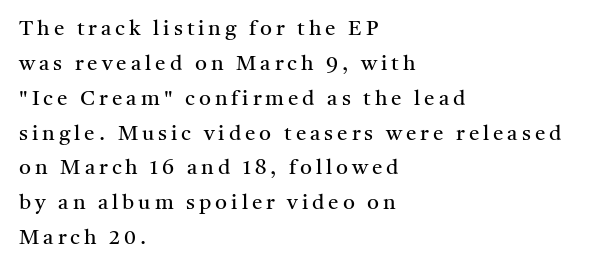
It's the straight-up-and-down kind of type. Leading: standard. This rendering features lettering with no underline. The ragged edge is on the right, which tells us the setting is flush left.
